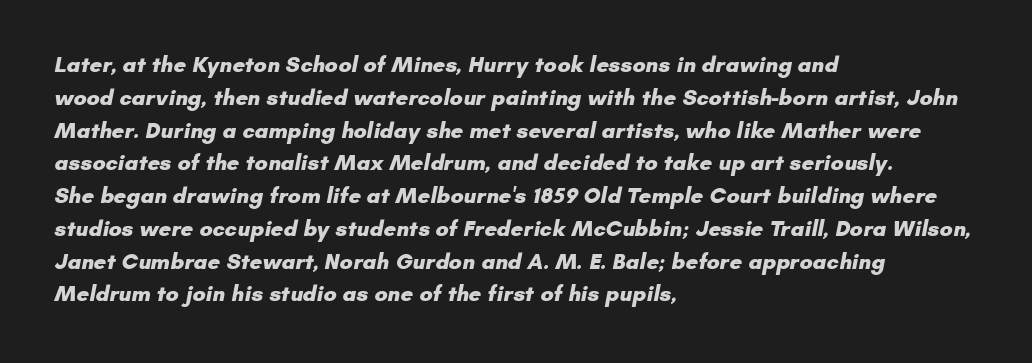
Q: Is the text bold? A: Yes.
Q: Is the text underlined? A: No.
Q: How is the paragraph aligned? A: Left-aligned.
Q: Is the spacing between letters normal or unusually wide? A: Normal.
Q: Is the spacing between lines tight, normal or loose? A: Normal.
